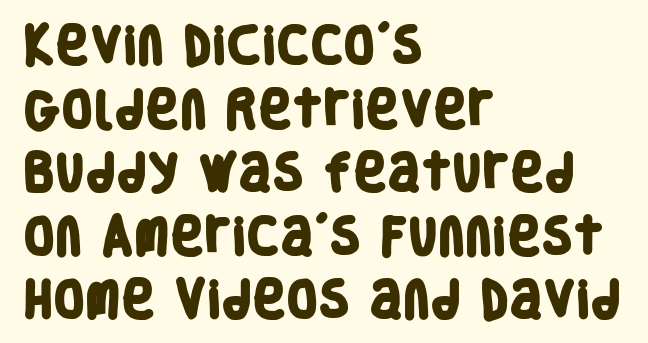
This rendering features lettering with no underline. These lines are composed in type without serifs. Spacing verdict: proportional, widths tailored to each character. The typesetting leans heavy: a genuine bold. Horizontal alignment here is leftward, the default for most running prose. Does extra space separate the letters? No, they use regular spacing.
